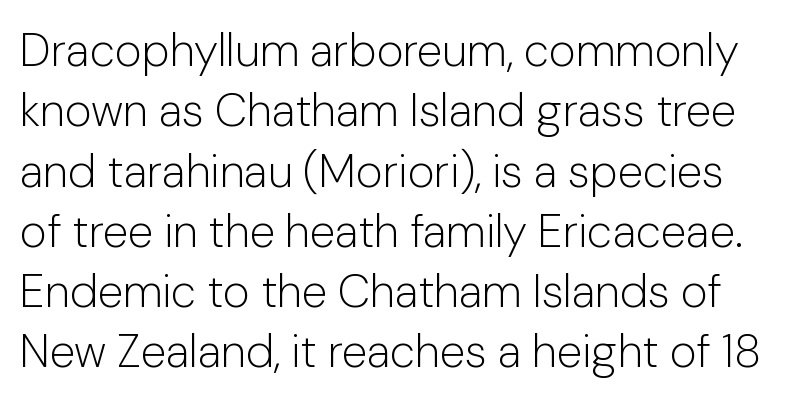
The image shows 46 px light sans-serif type, upright; set normal line spacing (1.31x), normal letter spacing, not underlined; low stroke contrast and a medium x-height.
